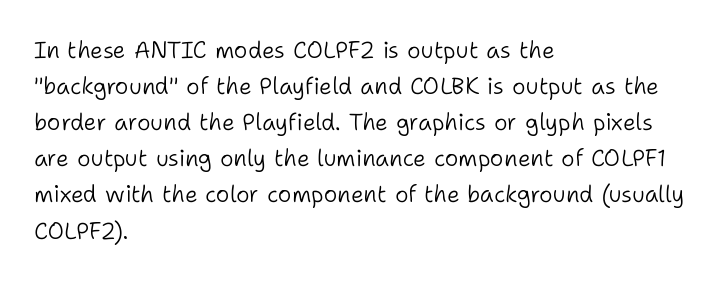
Q: Is the text bold? A: No.
Q: Is the text italic (slanted)? A: No, it is upright.
Q: Is the text underlined? A: No.
Q: How is the paragraph aligned? A: Left-aligned.
Q: Is the spacing between letters normal or unusually wide? A: Normal.
Q: Is the spacing between lines tight, normal or loose? A: Normal.
